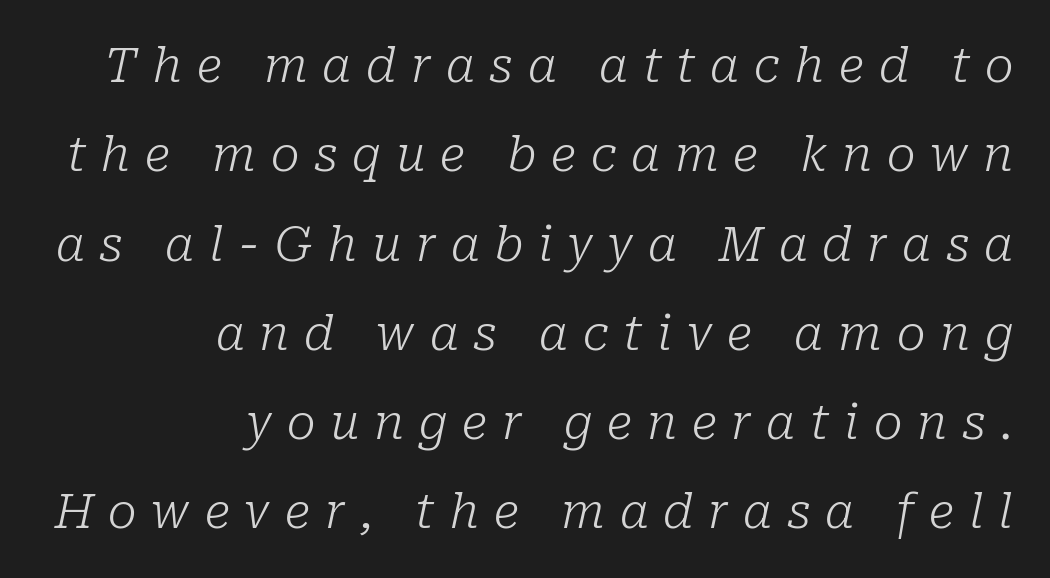
Q: Is the text bold? A: No.
Q: Is the text italic (slanted)? A: Yes, it leans right by about 10 degrees.
Q: Is the typeface a serif or a sans-serif typeface? A: Serif.
Q: Is the text underlined? A: No.
Q: How is the paragraph aligned? A: Right-aligned.
Q: Is the spacing between letters normal or unusually wide? A: Unusually wide.
Q: Width (condensed, normal, or wide)? A: Normal.
Q: Stroke contrast? A: Low.
Q: x-height? A: Medium.
Q: Monospaced? A: No.
